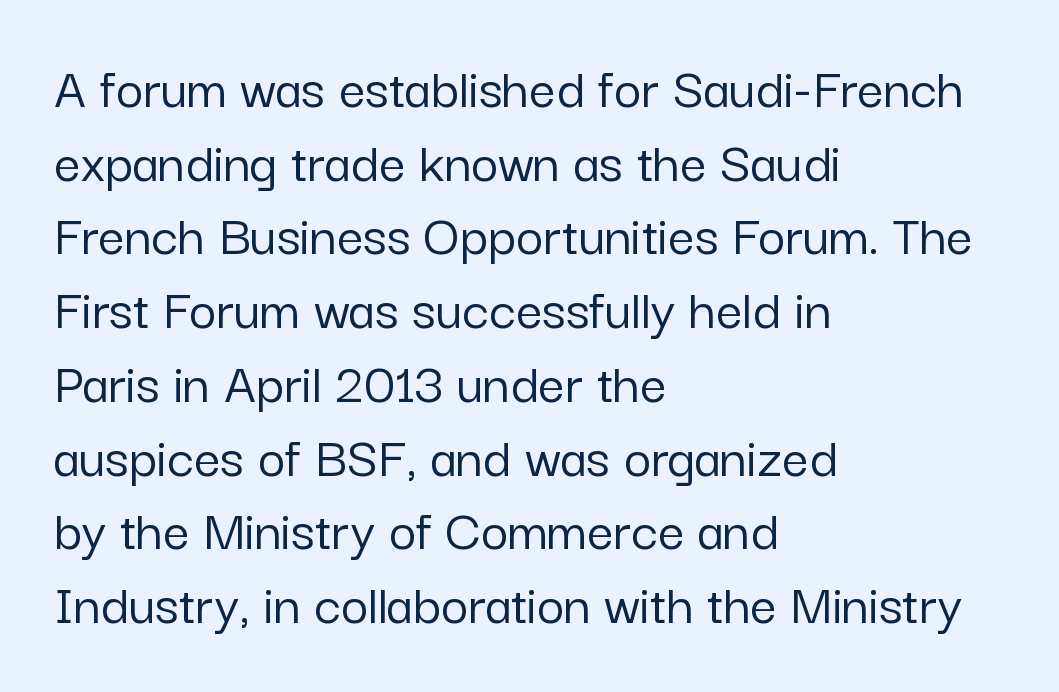
{"serif": "no", "italic": "no", "width": "normal", "stroke_contrast": "low", "x_height": "medium", "monospaced": "no", "underline": "no", "align": "left", "line_spacing": "normal", "line_spacing_ratio": 1.25, "letter_spacing": "normal", "letter_spacing_em": 0.0, "glyph_px": 59}
